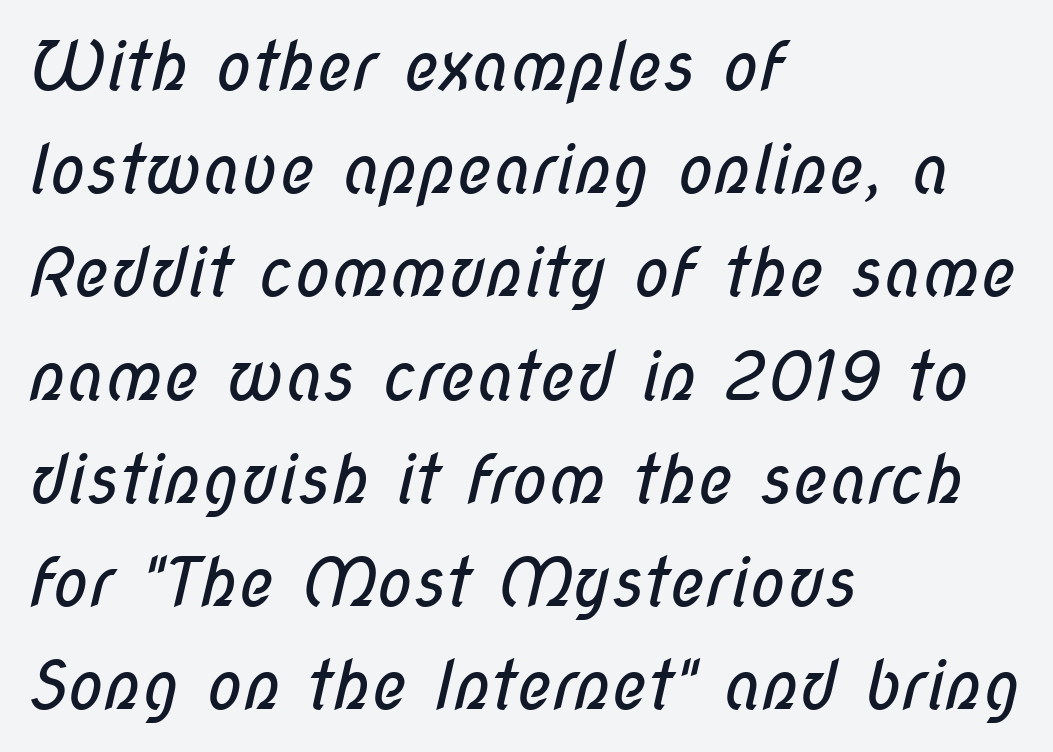
{"serif": "no", "bold": "no", "weight": "regular", "width": "condensed", "stroke_contrast": "low", "x_height": "medium", "monospaced": "no", "underline": "no", "align": "left", "line_spacing": "normal", "line_spacing_ratio": 1.54, "letter_spacing": "normal", "letter_spacing_em": 0.0, "glyph_px": 67}
